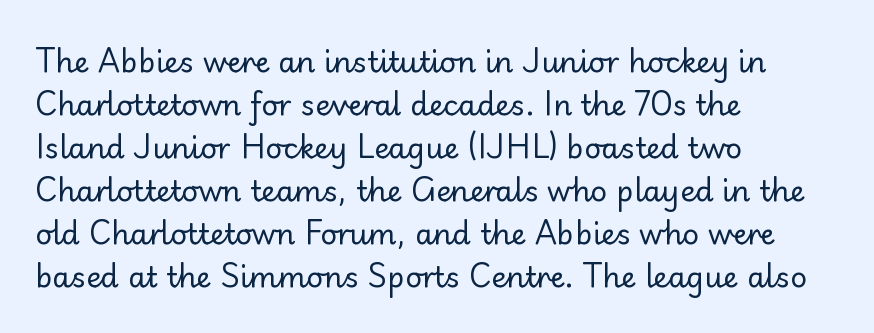
The image shows 29 px regular-weight sans-serif type, upright; set left-aligned, normal line spacing (1.48x), normal letter spacing, not underlined; low stroke contrast and a small x-height.
